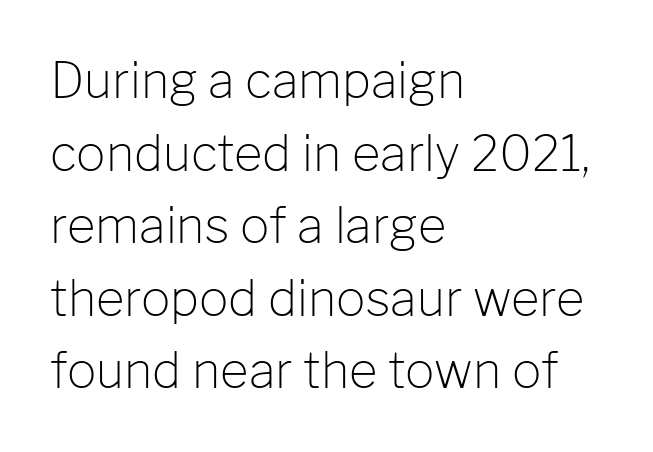
{"serif": "no", "italic": "no", "bold": "no", "weight": "light", "width": "normal", "stroke_contrast": "low", "x_height": "medium", "monospaced": "no", "underline": "no", "align": "left", "line_spacing": "normal", "line_spacing_ratio": 1.48, "letter_spacing": "normal", "letter_spacing_em": 0.0, "glyph_px": 49}
